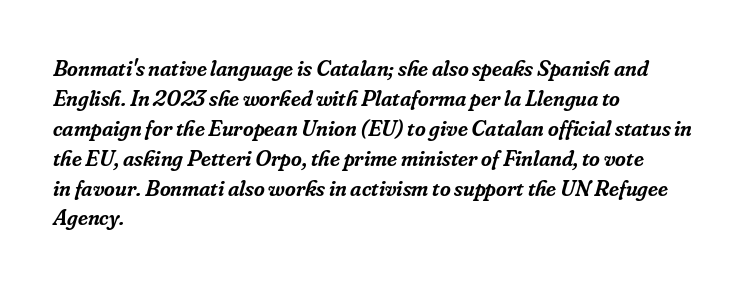
Q: Is the text bold? A: Semi-bold.
Q: Is the text italic (slanted)? A: Yes, it leans right by about 16 degrees.
Q: Is the text underlined? A: No.
Q: How is the paragraph aligned? A: Left-aligned.
Q: Is the spacing between letters normal or unusually wide? A: Normal.
Q: Is the spacing between lines tight, normal or loose? A: Normal.
